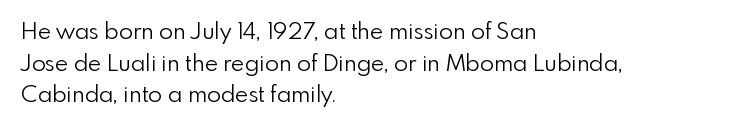
A roman cut, with each character standing at attention. Line spacing here is normal. The text block is weighted toward the left margin, trailing off unevenly rightward. Lines of text with bare space underneath. Nothing unusual about the tracking: characters are spaced as the font intends. A quiet, ordinary-to-light weight characterises the typeface.
